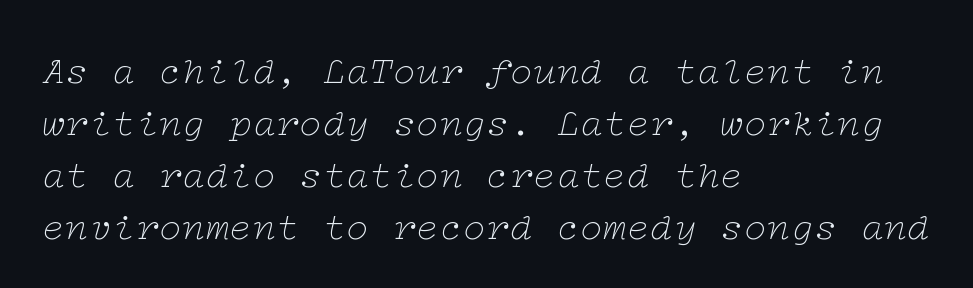
{"serif": "yes", "italic": "yes", "lean": "right", "slant_degrees": 12, "bold": "no", "weight": "thin", "width": "wide", "stroke_contrast": "low", "x_height": "medium", "underline": "no", "align": "left", "line_spacing": "normal", "line_spacing_ratio": 1.33, "letter_spacing": "normal", "letter_spacing_em": 0.0, "glyph_px": 39}
